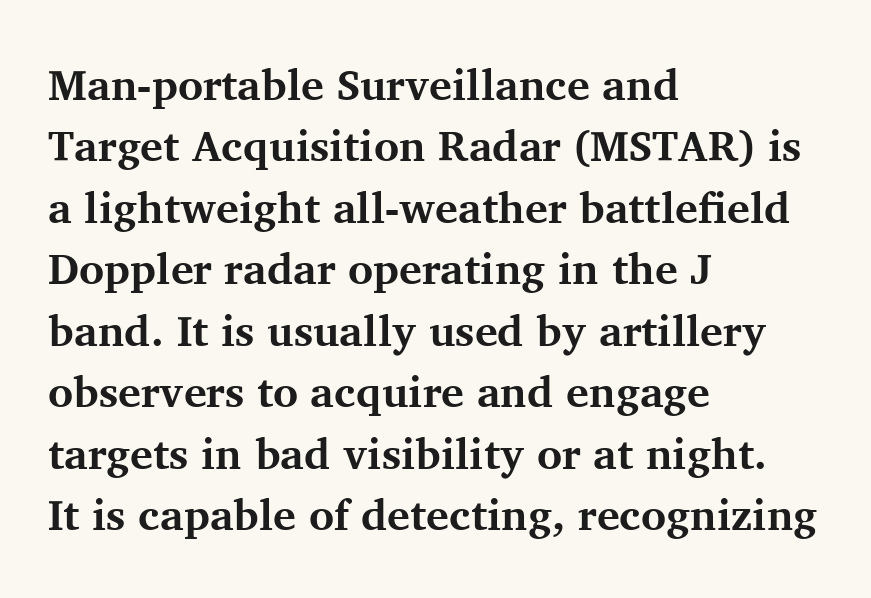
{"serif": "yes", "italic": "no", "bold": "yes", "weight": "bold", "width": "normal", "stroke_contrast": "medium", "x_height": "medium", "monospaced": "no", "underline": "no", "align": "left", "line_spacing": "normal", "line_spacing_ratio": 1.43, "letter_spacing": "normal", "letter_spacing_em": 0.0, "glyph_px": 43}
